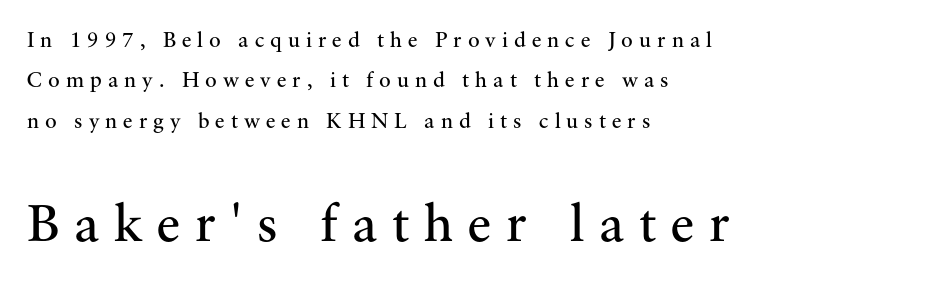
The lower block of text is set noticeably larger than the block above it. Substantial extra tracking has been applied to these lines. The specimen reads as upright at a glance. Descender tails drop into unmarked territory. Does the type have serifs? Yes, each stem ends in a small foot. The face looks like a standard text weight, possibly lighter.
